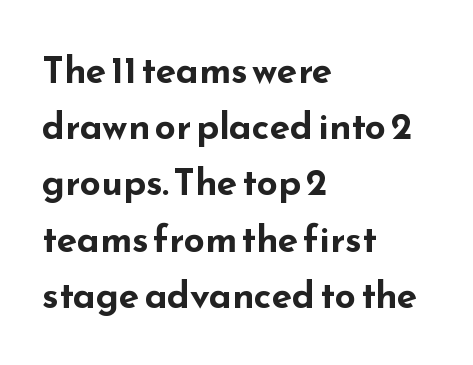
The image shows 37 px bold, wide sans-serif type, upright; set left-aligned, normal line spacing (1.52x), normal letter spacing, not underlined; low stroke contrast and a small x-height.
